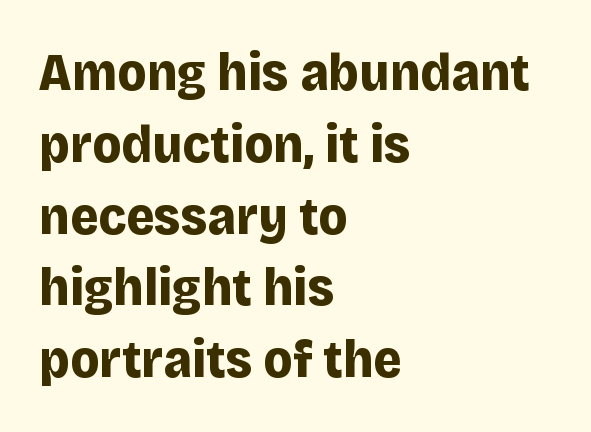
The image shows 54 px bold sans-serif type, upright; set left-aligned, normal line spacing (1.33x), normal letter spacing, not underlined; low stroke contrast and a large x-height.
